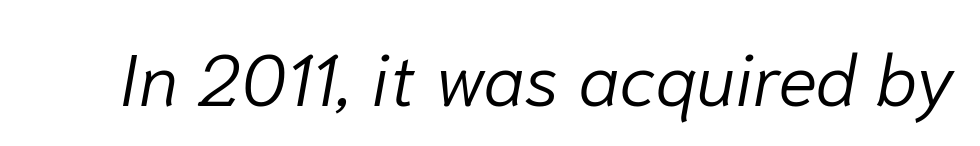
The image shows 73 px light type, italic (leaning right); set normal letter spacing, not underlined; low stroke contrast and a medium x-height.
